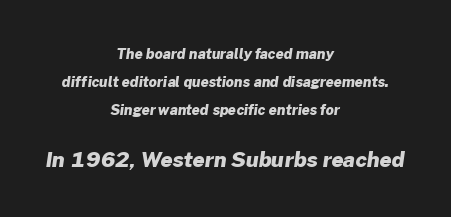
The image shows 21 px bold type; set centered, loose line spacing (2.01x), normal letter spacing, not underlined; the second (bottom) block is 1.5x larger.
